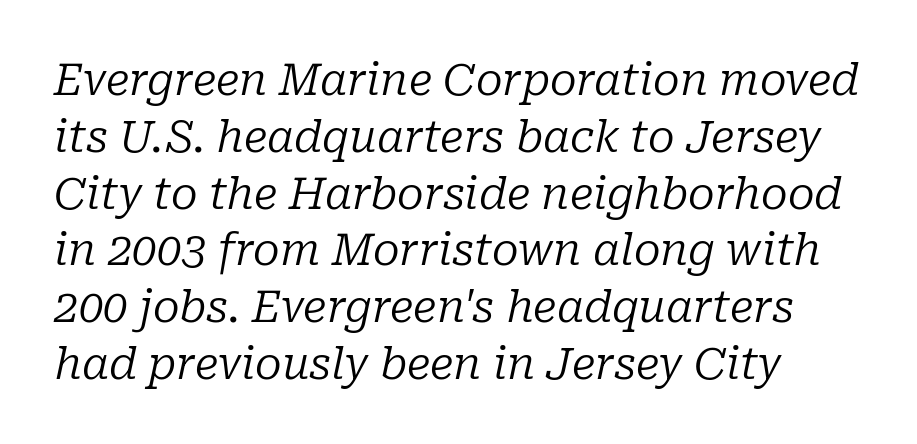
The image shows 44 px regular-weight serif type, italic (leaning right); set left-aligned, normal line spacing (1.29x), normal letter spacing, not underlined; low stroke contrast and a medium x-height.
